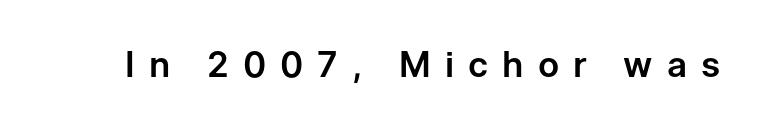
Posture: straight, roman, zero tilt. A typesetter would call this proportional, since set widths differ per character. The horizontal fit of the characters is loose and conspicuously gappy. This sample uses a sans-serif face. Descender tails drop into unmarked territory.
